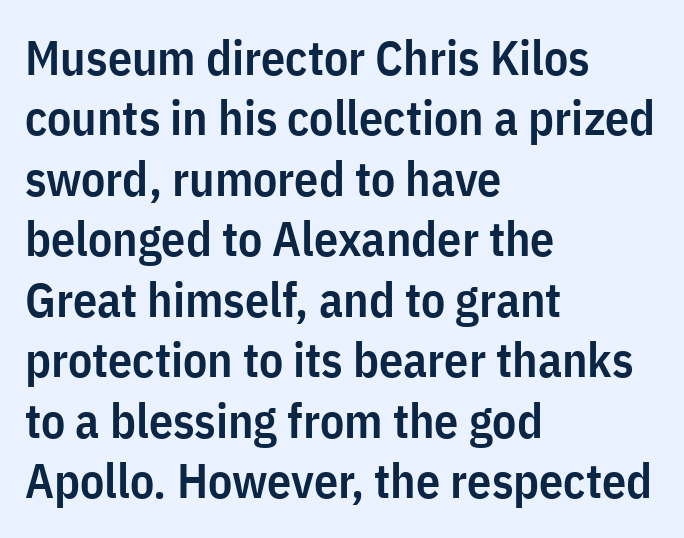
Q: Is the text bold? A: Semi-bold.
Q: Is the text italic (slanted)? A: No, it is upright.
Q: Is the typeface a serif or a sans-serif typeface? A: Sans-serif.
Q: Is the text underlined? A: No.
Q: How is the paragraph aligned? A: Left-aligned.
Q: Is the spacing between letters normal or unusually wide? A: Normal.
Q: Is the spacing between lines tight, normal or loose? A: Normal.
Q: Width (condensed, normal, or wide)? A: Condensed.
Q: Stroke contrast? A: Low.
Q: x-height? A: Medium.
Q: Monospaced? A: No.
